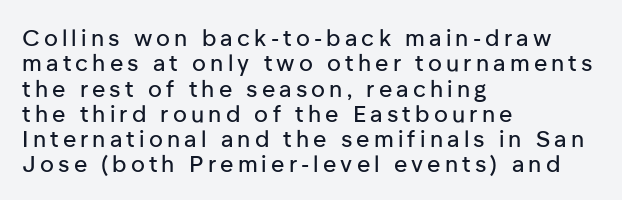
The image shows 23 px text type, upright; set left-aligned, tight line spacing (1.1x), not underlined.
